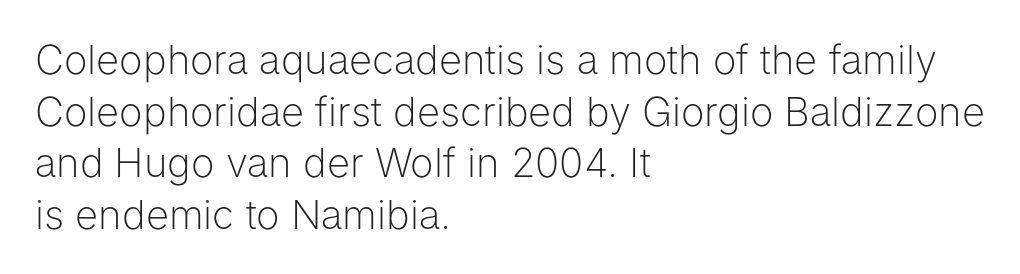
Regarding leading, the lines here are spaced in the standard way. Check the space under the baseline: it is left empty. Alignment: flush left. The text was rendered using a sans face with plain stroke endings.
